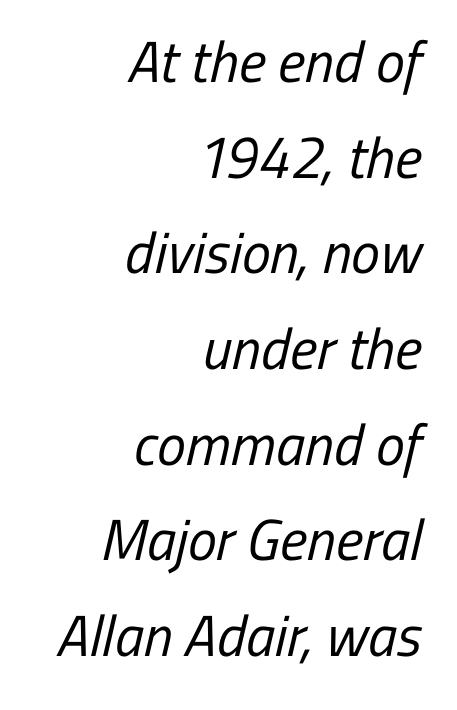
The letters carry no serifs — their stems end cleanly without finishing strokes. Weight: not bold — regular or lighter. The horizontal fit of the characters is conventional and even. Type without underlining. The paragraph has a hard right edge and a soft left edge.
